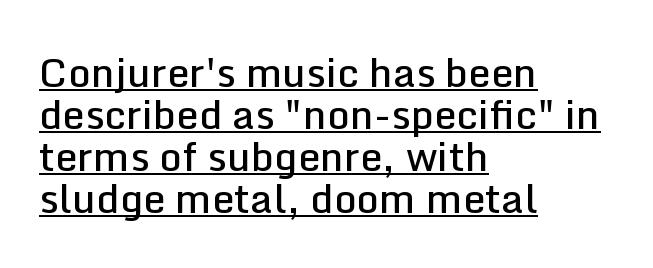
{"serif": "no", "italic": "no", "bold": "semi", "weight": "semibold", "width": "normal", "stroke_contrast": "low", "x_height": "medium", "monospaced": "no", "underline": "yes", "align": "left", "line_spacing": "tight", "line_spacing_ratio": 1.05, "letter_spacing": "normal", "letter_spacing_em": 0.0, "glyph_px": 40}
